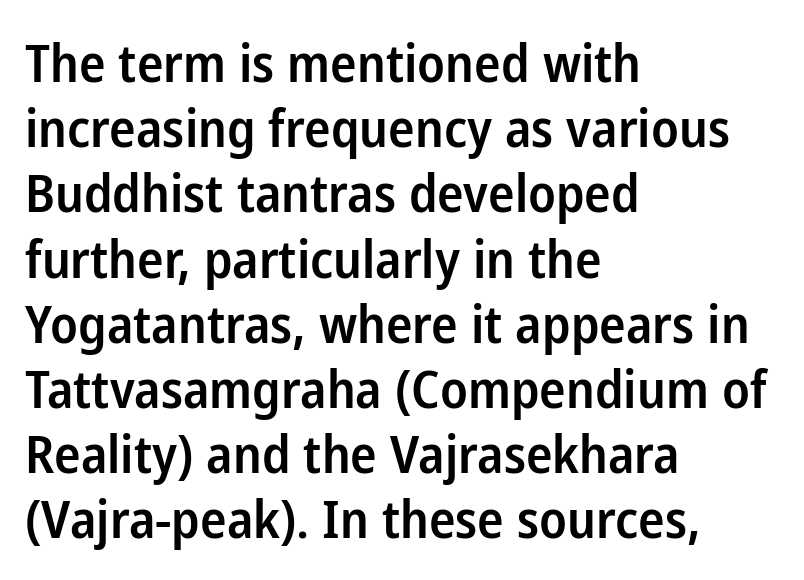
{"serif": "no", "italic": "no", "bold": "semi", "weight": "semibold", "width": "condensed", "stroke_contrast": "low", "x_height": "medium", "monospaced": "no", "underline": "no", "align": "left", "line_spacing_ratio": 1.23, "letter_spacing": "normal", "letter_spacing_em": 0.0, "glyph_px": 53}
